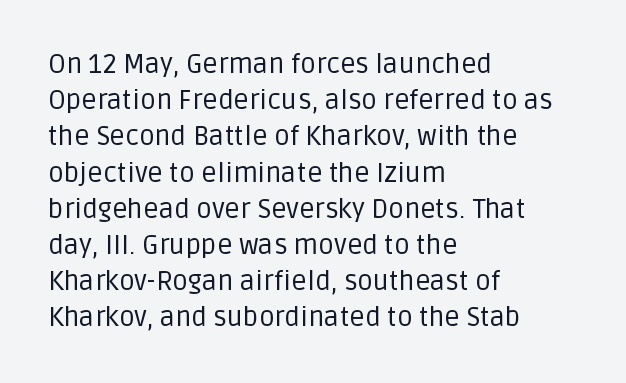
{"italic": "no", "bold": "no", "underline": "no", "align": "left", "line_spacing": "normal", "line_spacing_ratio": 1.34, "letter_spacing": "normal", "letter_spacing_em": 0.0, "glyph_px": 27}
